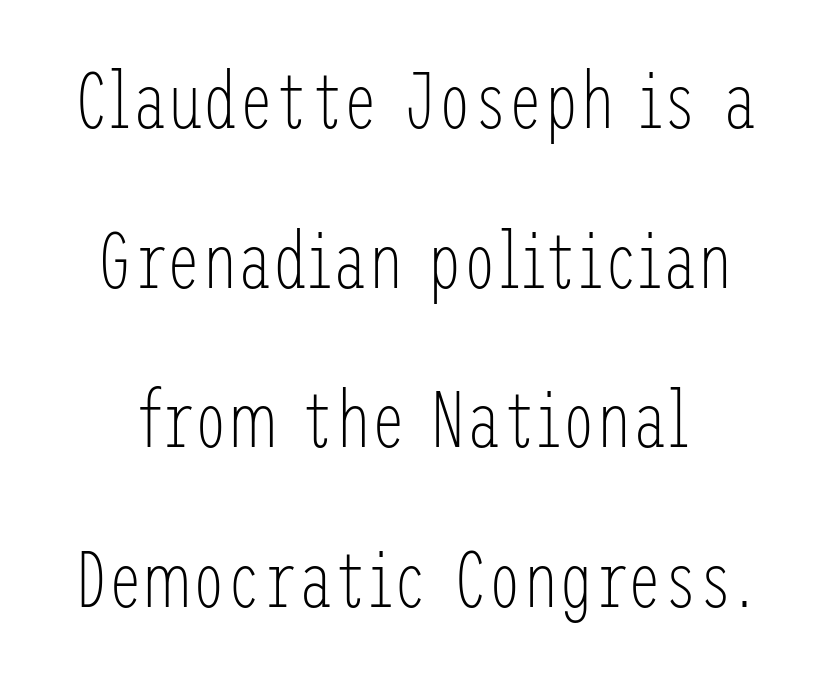
The image shows 79 px light, condensed sans-serif type, upright; set loose line spacing (2.02x), normal letter spacing, not underlined; low stroke contrast and a medium x-height.
